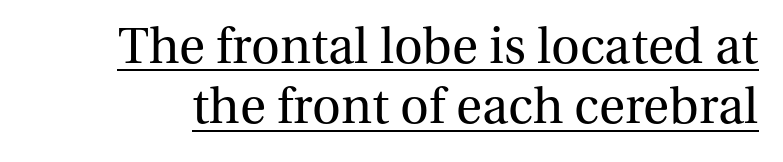
Q: Is the text bold? A: No.
Q: Is the text italic (slanted)? A: No, it is upright.
Q: Is the typeface a serif or a sans-serif typeface? A: Serif.
Q: Is the text underlined? A: Yes.
Q: Is the spacing between letters normal or unusually wide? A: Normal.
Q: Width (condensed, normal, or wide)? A: Normal.
Q: Stroke contrast? A: Medium.
Q: x-height? A: Medium.
Q: Monospaced? A: No.
